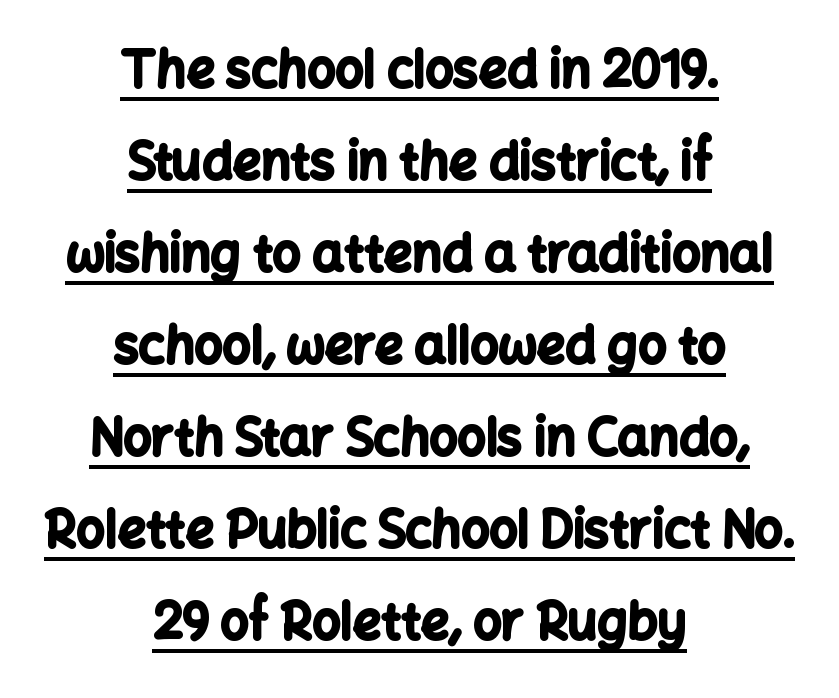
Q: Is the text bold? A: Yes.
Q: Is the text italic (slanted)? A: No, it is upright.
Q: Is the typeface a serif or a sans-serif typeface? A: Sans-serif.
Q: Is the text underlined? A: Yes.
Q: How is the paragraph aligned? A: Centered.
Q: Is the spacing between letters normal or unusually wide? A: Normal.
Q: Width (condensed, normal, or wide)? A: Normal.
Q: Stroke contrast? A: Low.
Q: x-height? A: Medium.
Q: Monospaced? A: No.
